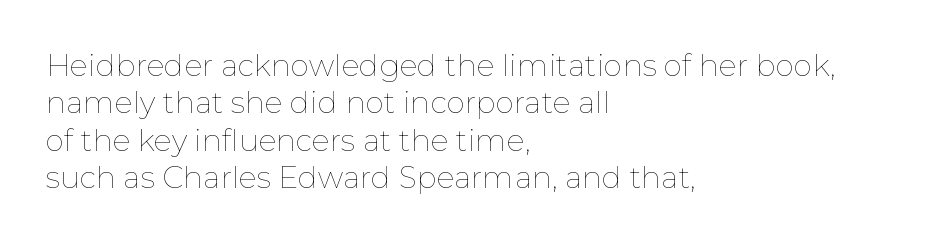
{"italic": "no", "bold": "no", "weight": "thin", "width": "normal", "stroke_contrast": "low", "x_height": "medium", "monospaced": "no", "underline": "no", "align": "left", "line_spacing": "normal", "line_spacing_ratio": 1.25, "letter_spacing": "normal", "letter_spacing_em": 0.0, "glyph_px": 30}
